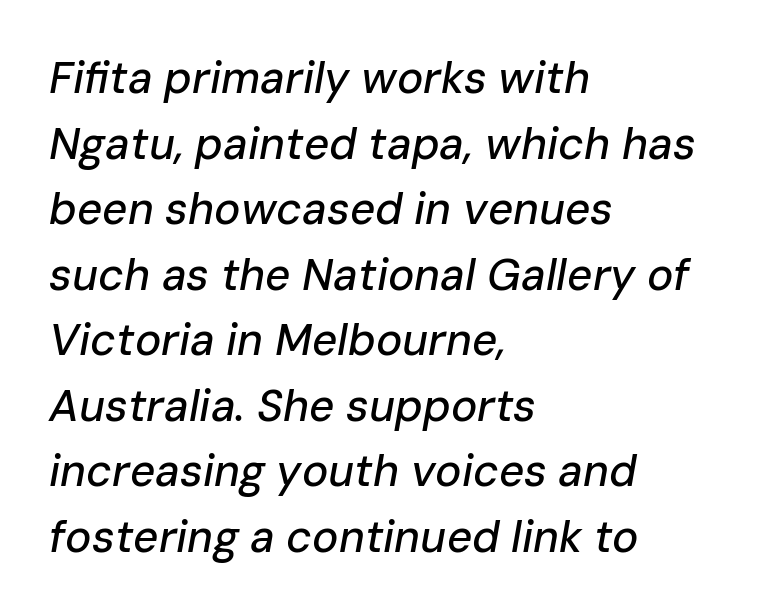
{"italic": "yes", "lean": "right", "slant_degrees": 10, "width": "normal", "stroke_contrast": "low", "x_height": "medium", "monospaced": "no", "underline": "no", "align": "left", "line_spacing": "normal", "line_spacing_ratio": 1.49, "letter_spacing": "normal", "letter_spacing_em": 0.0, "glyph_px": 44}
